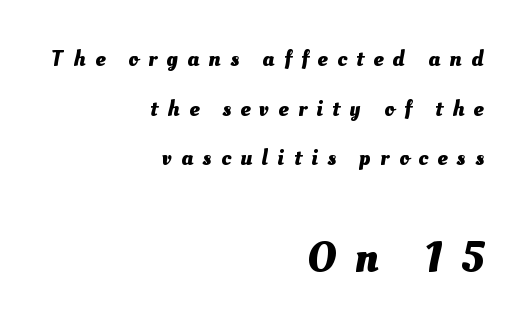
{"bold": "yes", "weight": "heavy", "width": "normal", "stroke_contrast": "medium", "x_height": "small", "monospaced": "no", "underline": "no", "align": "right", "line_spacing": "loose", "line_spacing_ratio": 2.26, "letter_spacing": "wide", "letter_spacing_em": 0.44, "larger_block": "second", "size_ratio": 1.95, "glyph_px": 43}
